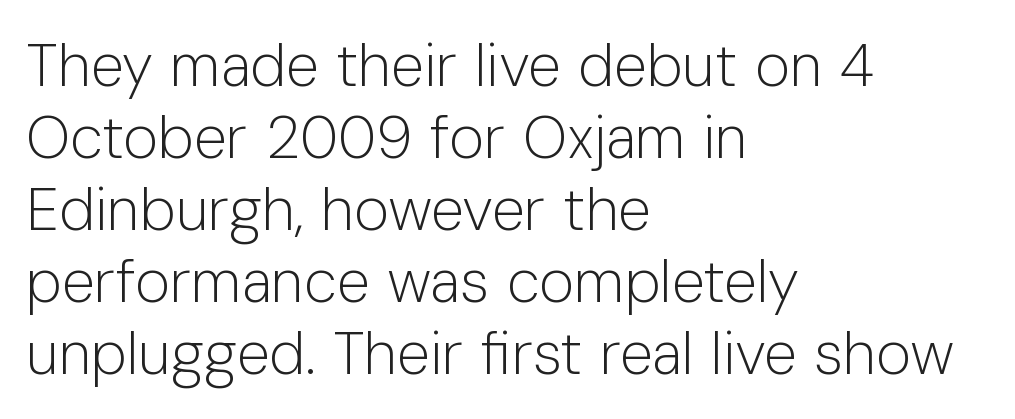
Q: Is the text bold? A: No.
Q: Is the text italic (slanted)? A: No, it is upright.
Q: Is the typeface a serif or a sans-serif typeface? A: Sans-serif.
Q: Is the text underlined? A: No.
Q: How is the paragraph aligned? A: Left-aligned.
Q: Is the spacing between letters normal or unusually wide? A: Normal.
Q: Width (condensed, normal, or wide)? A: Normal.
Q: Stroke contrast? A: Low.
Q: x-height? A: Medium.
Q: Monospaced? A: No.
